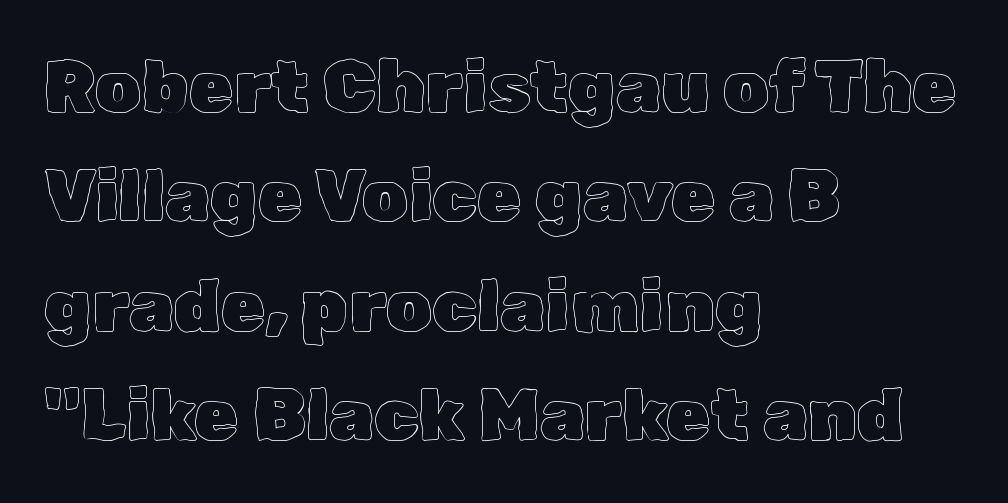
Q: Is the text italic (slanted)? A: No, it is upright.
Q: Is the text underlined? A: No.
Q: How is the paragraph aligned? A: Left-aligned.
Q: Is the spacing between letters normal or unusually wide? A: Normal.
Q: Is the spacing between lines tight, normal or loose? A: Normal.
Q: Width (condensed, normal, or wide)? A: Normal.
Q: x-height? A: Medium.
Q: Monospaced? A: No.
